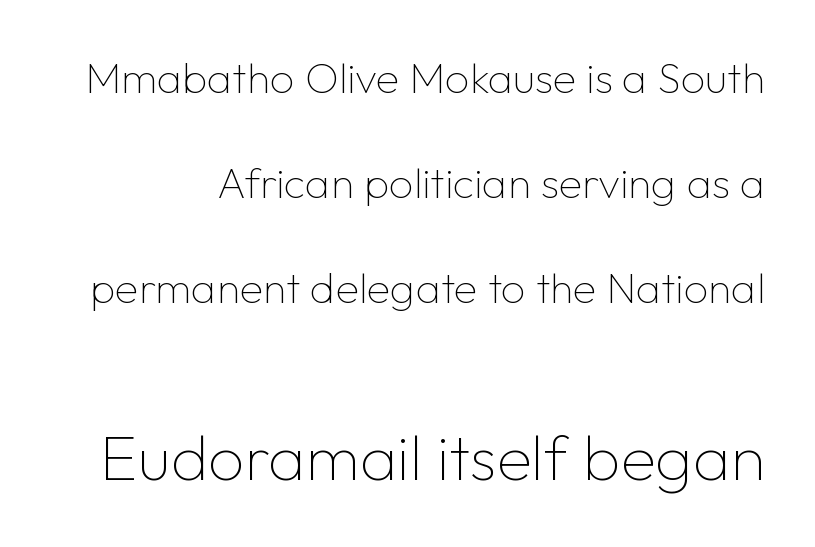
The image shows 64 px thin sans-serif type, upright; set loose line spacing (2.44x), normal letter spacing, not underlined; the second (bottom) block is 1.49x larger; low stroke contrast and a medium x-height.
